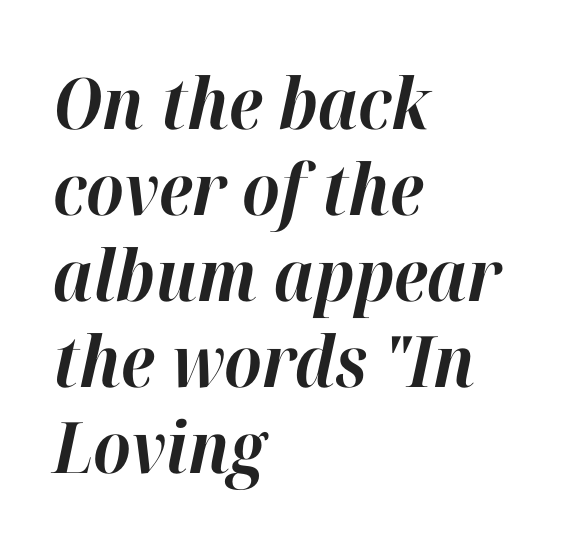
Q: Is the text bold? A: Yes.
Q: Is the text italic (slanted)? A: Yes, it leans right by about 12 degrees.
Q: Is the text underlined? A: No.
Q: How is the paragraph aligned? A: Left-aligned.
Q: Is the spacing between letters normal or unusually wide? A: Normal.
Q: Width (condensed, normal, or wide)? A: Normal.
Q: Stroke contrast? A: High.
Q: x-height? A: Medium.
Q: Monospaced? A: No.
